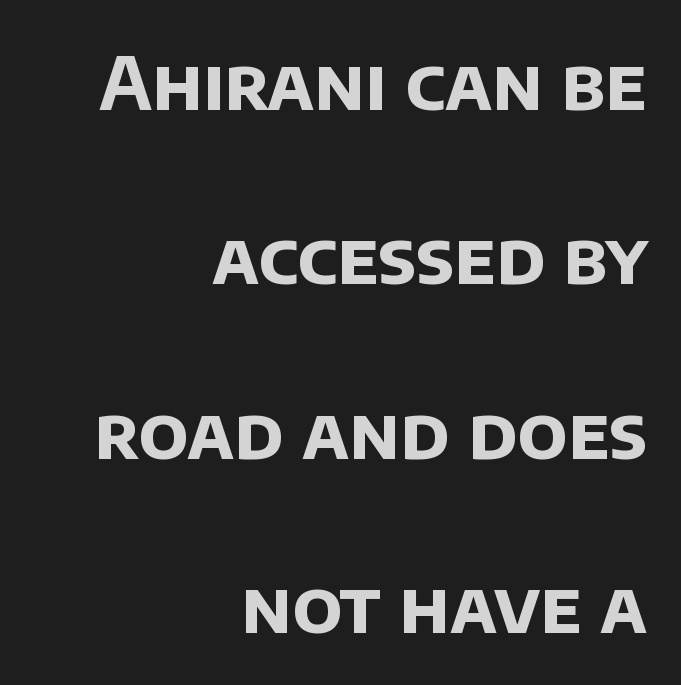
{"serif": "no", "bold": "yes", "weight": "bold", "width": "normal", "stroke_contrast": "low", "x_height": "large", "monospaced": "no", "underline": "no", "align": "right", "line_spacing": "loose", "line_spacing_ratio": 2.39, "letter_spacing": "normal", "letter_spacing_em": 0.0, "glyph_px": 73}
